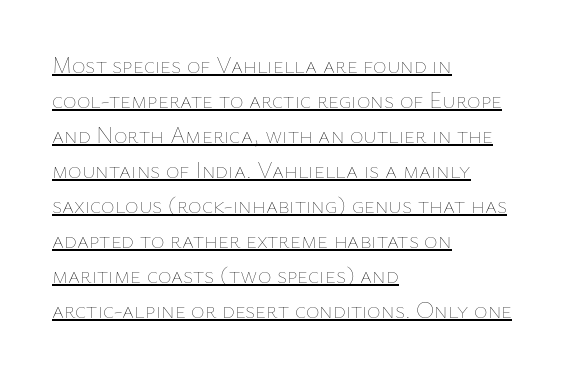
{"italic": "no", "bold": "no", "underline": "yes", "align": "left", "line_spacing": "normal", "line_spacing_ratio": 1.52, "letter_spacing": "normal", "letter_spacing_em": 0.0, "glyph_px": 23}
